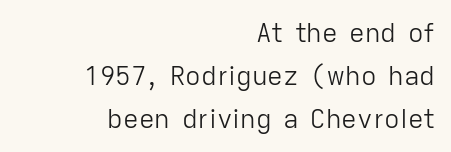
Horizontal alignment here is rightward, an uncommon choice for prose. Summary of weight: not heavy and not bold. Here the glyphs are tracked normally, forming tight word shapes. The gap between lines stays unmarked.
